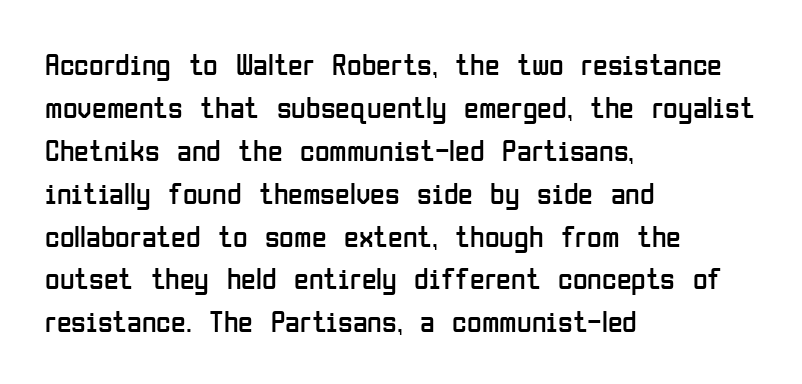
The image shows 30 px regular-weight, condensed sans-serif type, upright; set left-aligned, normal line spacing (1.43x), normal letter spacing, not underlined; low stroke contrast and a medium x-height.
